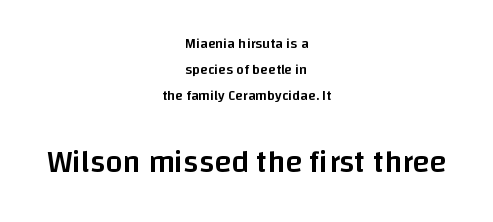
The image shows 31 px semibold sans-serif type, upright; set centered, line spacing 1.87x, normal letter spacing, not underlined; the second (bottom) block is 2.21x larger; low stroke contrast and a large x-height.
